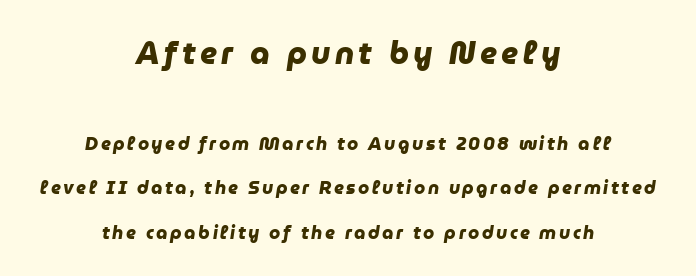
Pretty heavy lettering here — definitely bold. The gap between lines stays unmarked. Look at the bottom of the vertical strokes: they stop flat, with no serifs. Two sizes are in play, and the larger belongs to the first block.
